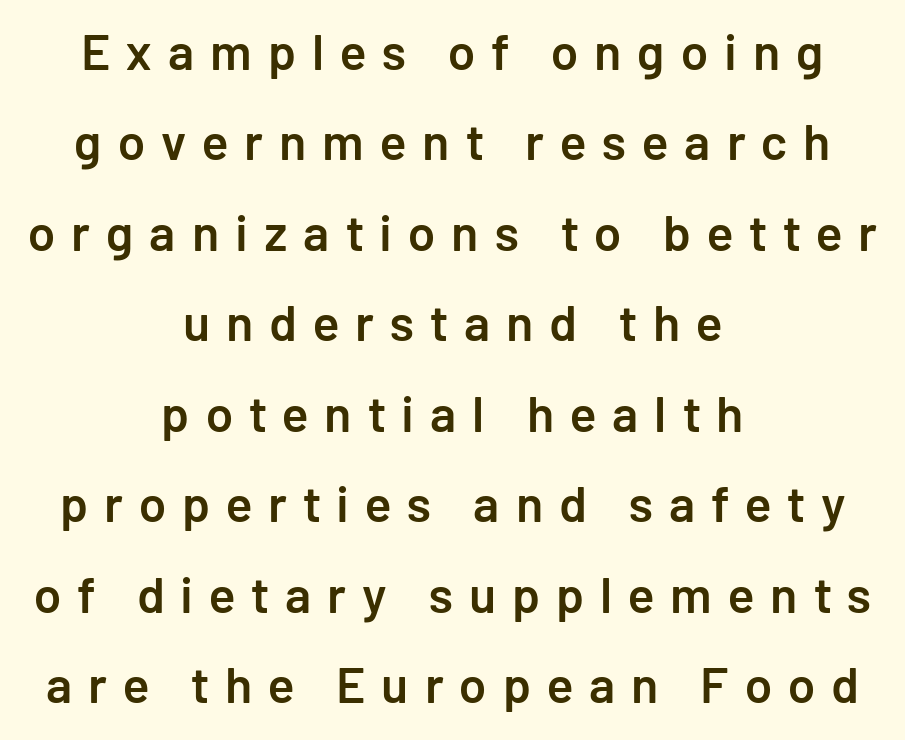
Q: Is the text bold? A: Semi-bold.
Q: Is the text italic (slanted)? A: No, it is upright.
Q: Is the typeface a serif or a sans-serif typeface? A: Sans-serif.
Q: Is the text underlined? A: No.
Q: How is the paragraph aligned? A: Centered.
Q: Is the spacing between letters normal or unusually wide? A: Unusually wide.
Q: Width (condensed, normal, or wide)? A: Normal.
Q: Stroke contrast? A: Low.
Q: x-height? A: Medium.
Q: Monospaced? A: No.
